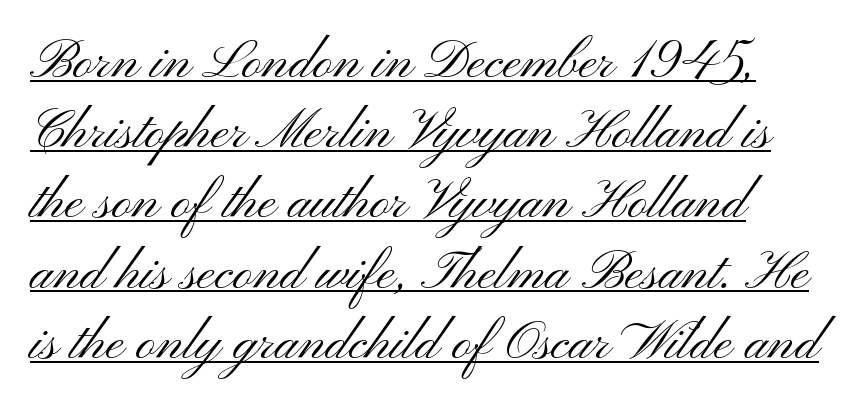
Q: Is the text bold? A: No.
Q: Is the text italic (slanted)? A: Yes.
Q: Is the typeface a serif or a sans-serif typeface? A: Sans-serif.
Q: Is the text underlined? A: Yes.
Q: Is the spacing between letters normal or unusually wide? A: Normal.
Q: Is the spacing between lines tight, normal or loose? A: Normal.
Q: Width (condensed, normal, or wide)? A: Wide.
Q: Stroke contrast? A: Medium.
Q: x-height? A: Small.
Q: Monospaced? A: No.
